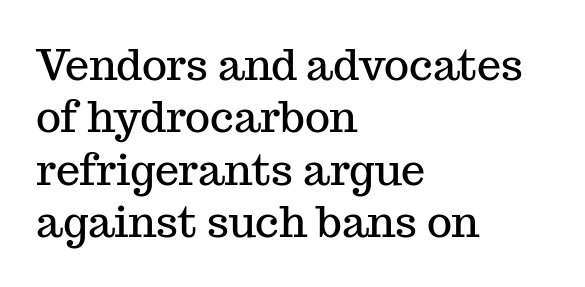
The typesetter chose a ragged-right arrangement here. Yep, those are serifs on the letters. Descender tails drop into unmarked territory. Proportional: the letters do not fall into vertical columns.
